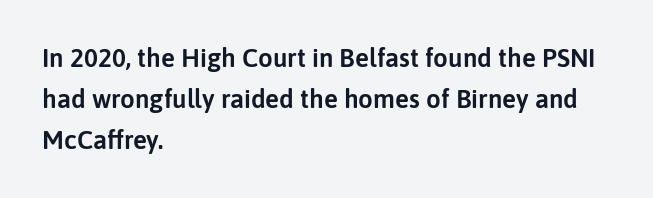
Descenders hang freely into open space. The font's upright variant was chosen for this text. Alignment: flush left. Leading: standard. The letterforms sit shoulder to shoulder at normal distance.
